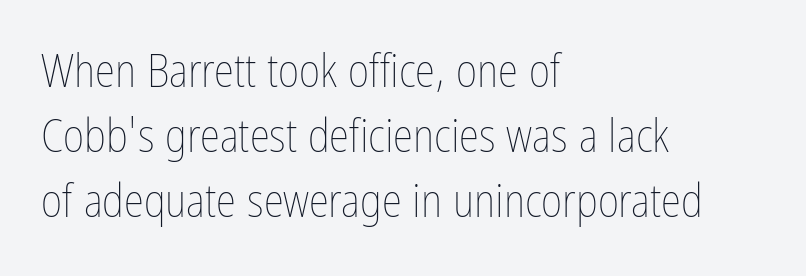
{"italic": "no", "bold": "no", "weight": "thin", "width": "condensed", "stroke_contrast": "low", "x_height": "medium", "monospaced": "no", "underline": "no", "align": "left", "line_spacing": "normal", "line_spacing_ratio": 1.41, "letter_spacing": "normal", "letter_spacing_em": 0.0, "glyph_px": 46}
